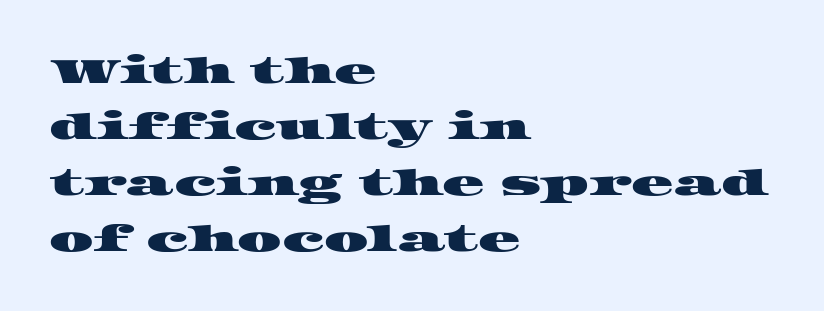
{"serif": "yes", "width": "wide", "stroke_contrast": "high", "x_height": "large", "monospaced": "no", "underline": "no", "align": "left", "line_spacing": "normal", "line_spacing_ratio": 1.6, "letter_spacing": "normal", "letter_spacing_em": 0.0, "glyph_px": 35}
